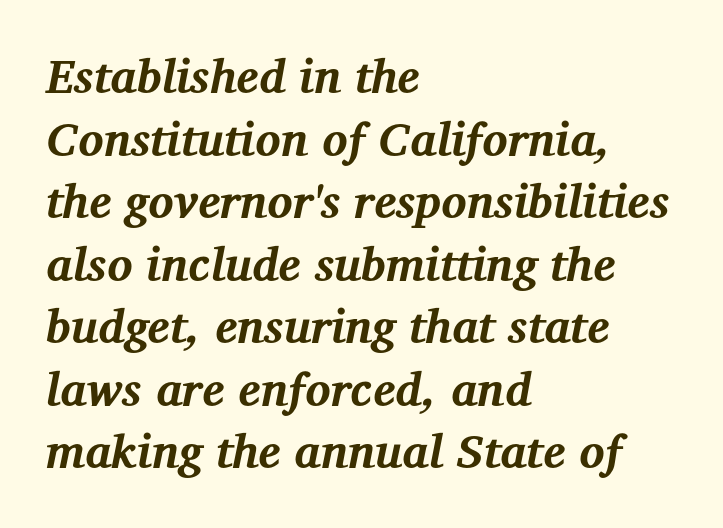
Q: Is the text bold? A: Yes.
Q: Is the text italic (slanted)? A: Yes, it leans right by about 12 degrees.
Q: Is the typeface a serif or a sans-serif typeface? A: Serif.
Q: Is the text underlined? A: No.
Q: How is the paragraph aligned? A: Left-aligned.
Q: Is the spacing between letters normal or unusually wide? A: Normal.
Q: Is the spacing between lines tight, normal or loose? A: Normal.
Q: Width (condensed, normal, or wide)? A: Normal.
Q: Stroke contrast? A: Medium.
Q: x-height? A: Medium.
Q: Monospaced? A: No.
